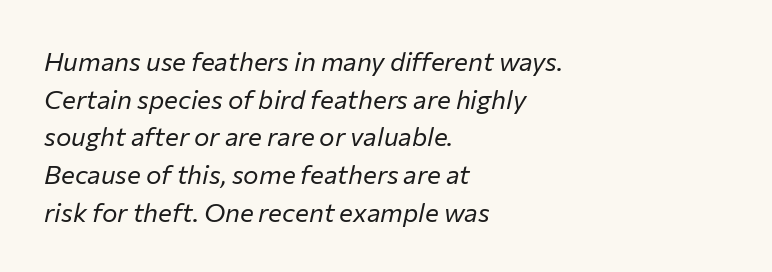
Regular leading. Notice how the passage keeps a crisp vertical edge on the left only. Stems here are at most as thick as an everyday book face. The whole block is typeset with a tilt. Rule under the text: the space is simply empty. The gaps between neighbouring characters are ordinary and unremarkable.
